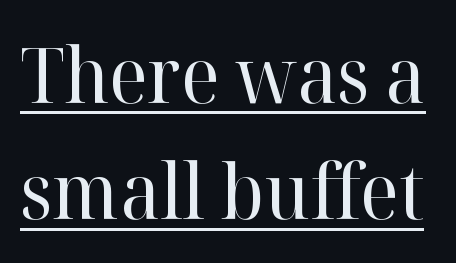
{"serif": "yes", "italic": "no", "bold": "no", "weight": "regular", "width": "normal", "stroke_contrast": "high", "x_height": "medium", "monospaced": "no", "underline": "yes", "line_spacing": "normal", "line_spacing_ratio": 1.51, "letter_spacing": "normal", "letter_spacing_em": 0.0, "glyph_px": 77}
